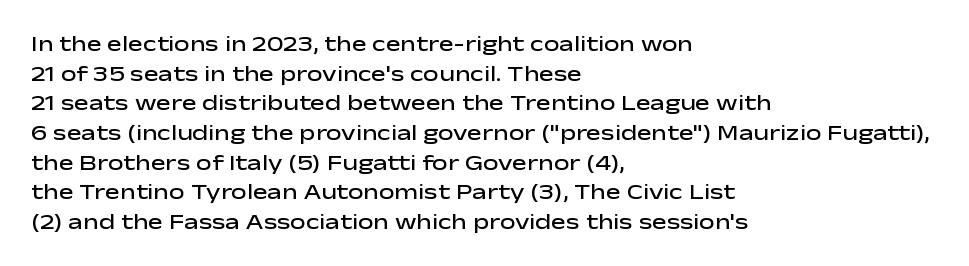
Q: Is the text bold? A: Semi-bold.
Q: Is the text italic (slanted)? A: No, it is upright.
Q: Is the text underlined? A: No.
Q: How is the paragraph aligned? A: Left-aligned.
Q: Is the spacing between letters normal or unusually wide? A: Normal.
Q: Is the spacing between lines tight, normal or loose? A: Normal.
